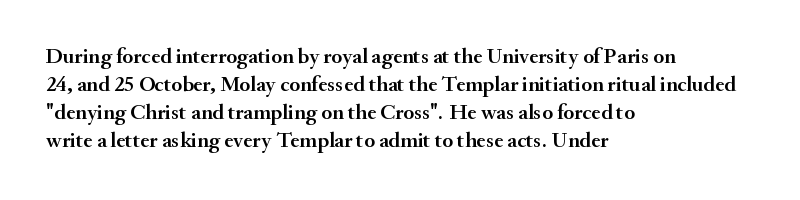
{"italic": "no", "underline": "no", "align": "left", "line_spacing": "normal", "line_spacing_ratio": 1.28, "letter_spacing": "normal", "letter_spacing_em": 0.0, "glyph_px": 22}
